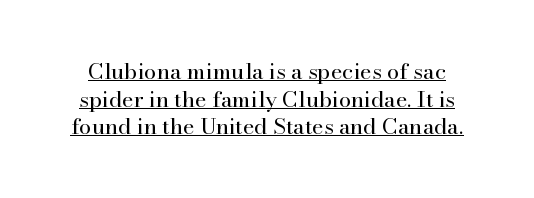
Q: Is the text bold? A: No.
Q: Is the text italic (slanted)? A: No, it is upright.
Q: Is the text underlined? A: Yes.
Q: Is the spacing between letters normal or unusually wide? A: Normal.
Q: Is the spacing between lines tight, normal or loose? A: Normal.
